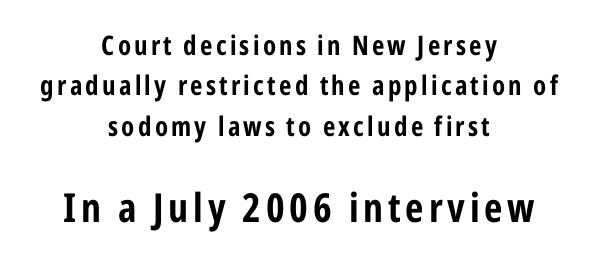
The lines are quadded center. Type without underlining. This layout puts the modest block above and the oversized block below. The letters advance in unequal steps, a hallmark of proportional type.
